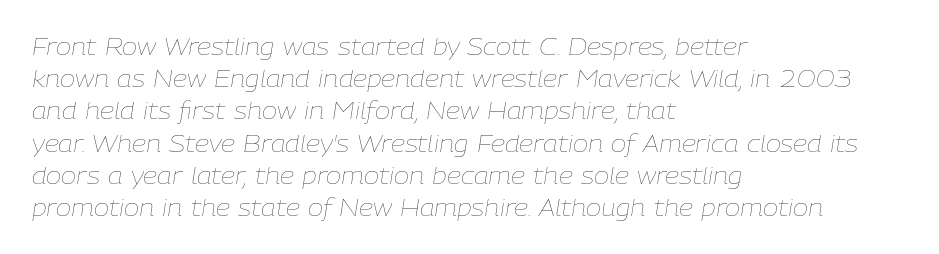
The image shows 23 px text type, italic (leaning right); set left-aligned, normal line spacing (1.4x), normal letter spacing, not underlined.
